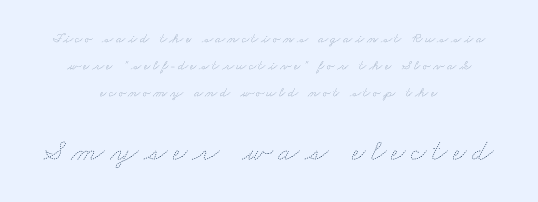
Q: Is the text bold? A: No.
Q: Is the text underlined? A: No.
Q: How is the paragraph aligned? A: Centered.
Q: Is the spacing between lines tight, normal or loose? A: Loose.
Q: Which block of text is set in a larger size, the first (top) or the second (bottom)? A: The second (bottom) one.
Q: Width (condensed, normal, or wide)? A: Wide.
Q: Stroke contrast? A: Low.
Q: x-height? A: Small.
Q: Monospaced? A: No.
